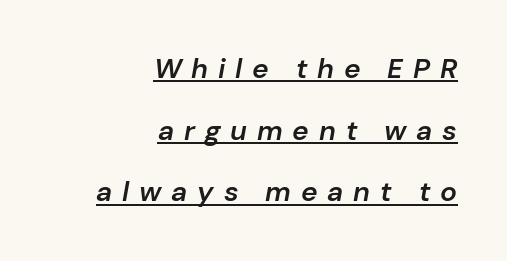
The image shows 28 px semibold type, italic (leaning right); set right-aligned, loose line spacing (2.2x), unusually wide letter spacing (+0.35 em), underlined; low stroke contrast and a medium x-height.
